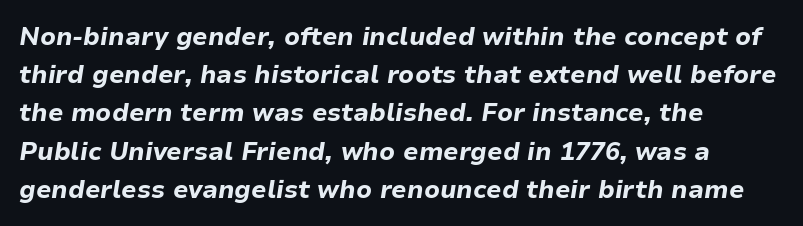
The image shows 25 px bold type, italic (leaning right); set left-aligned, normal line spacing (1.53x), normal letter spacing, not underlined.
